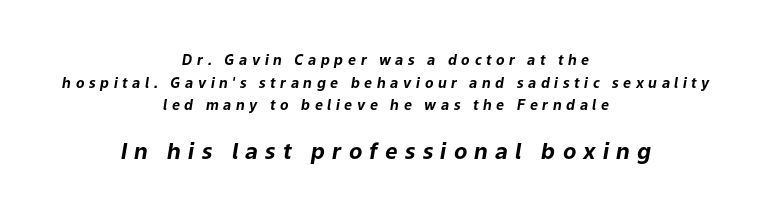
{"italic": "yes", "lean": "right", "slant_degrees": 9, "bold": "yes", "underline": "no", "align": "center", "line_spacing": "normal", "line_spacing_ratio": 1.62, "letter_spacing": "wide", "letter_spacing_em": 0.33, "larger_block": "second", "size_ratio": 1.57, "glyph_px": 22}
